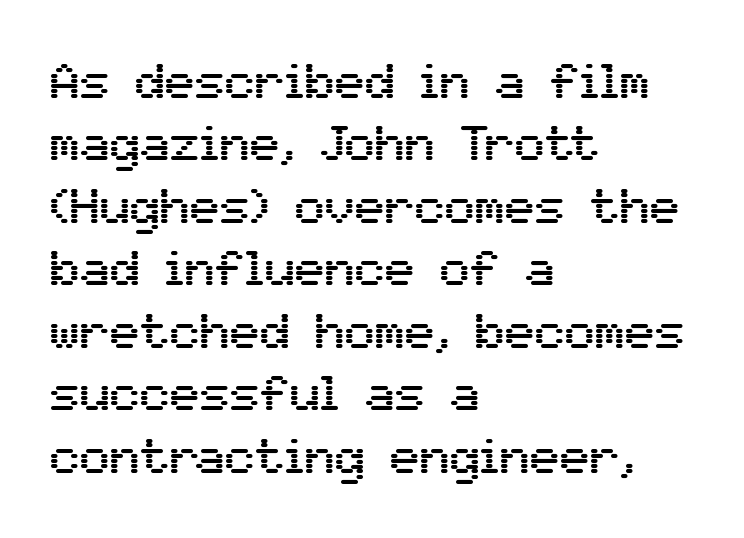
{"serif": "no", "italic": "no", "width": "normal", "stroke_contrast": "medium", "x_height": "medium", "monospaced": "no", "underline": "no", "align": "left", "line_spacing": "normal", "line_spacing_ratio": 1.25, "letter_spacing": "normal", "letter_spacing_em": 0.0, "glyph_px": 50}
